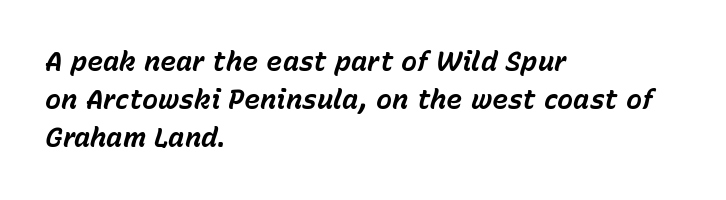
{"italic": "yes", "lean": "right", "slant_degrees": 15, "bold": "yes", "underline": "no", "align": "left", "line_spacing": "normal", "line_spacing_ratio": 1.41, "letter_spacing": "normal", "letter_spacing_em": 0.0, "glyph_px": 27}
